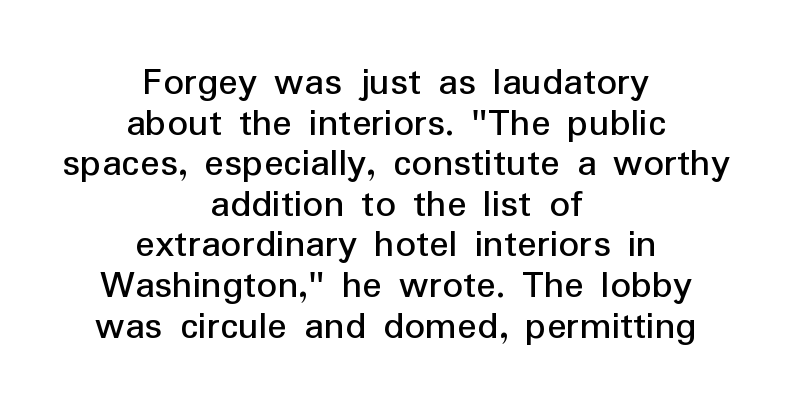
The image shows 41 px regular-weight sans-serif type, upright; set centered, tight line spacing (0.99x), normal letter spacing, not underlined; low stroke contrast and a medium x-height.
